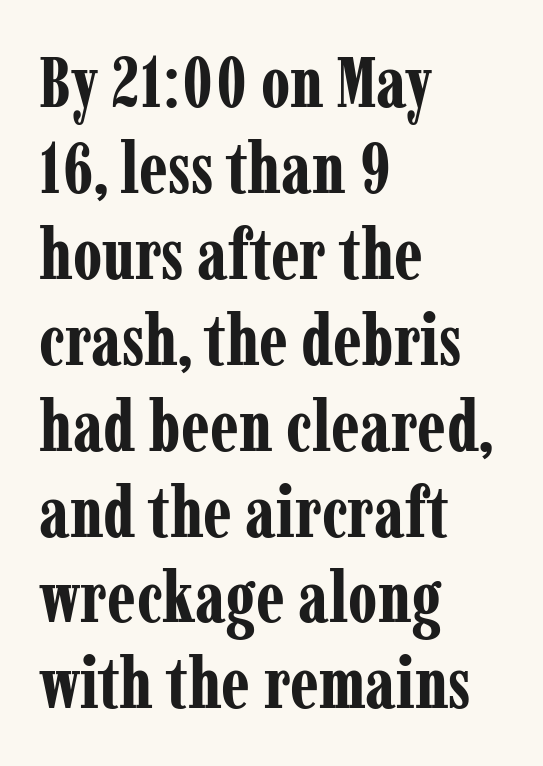
Typographic density is high because the face is bold. Here the designer chose a conventional face with non-uniform glyph widths. Each word holds together tightly as a unit, with standard inter-letter gaps. Alignment: flush left. Stroke terminals: seriffed. Nope, not italic — everything's standing straight.
